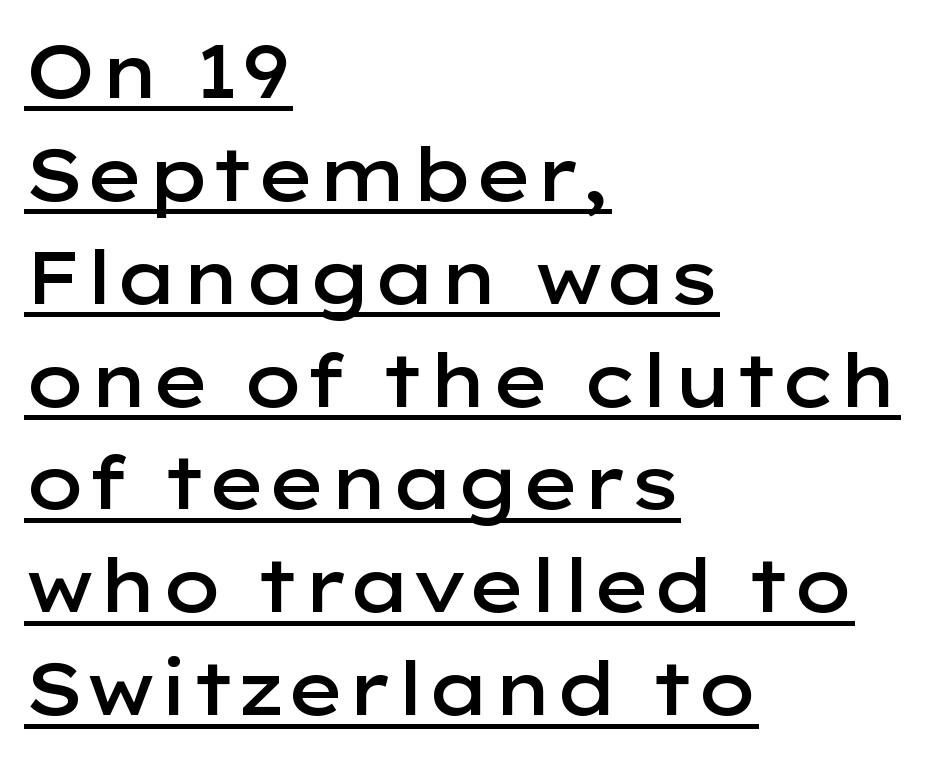
Q: Is the text bold? A: Semi-bold.
Q: Is the text italic (slanted)? A: No, it is upright.
Q: Is the typeface a serif or a sans-serif typeface? A: Sans-serif.
Q: Is the text underlined? A: Yes.
Q: How is the paragraph aligned? A: Left-aligned.
Q: Is the spacing between letters normal or unusually wide? A: Normal.
Q: Is the spacing between lines tight, normal or loose? A: Normal.
Q: Width (condensed, normal, or wide)? A: Wide.
Q: Stroke contrast? A: Low.
Q: x-height? A: Medium.
Q: Monospaced? A: No.
